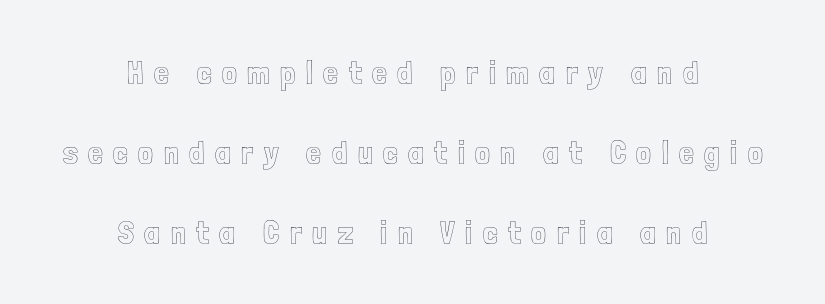
The image shows 33 px condensed type, upright; set centered, loose line spacing (2.42x), unusually wide letter spacing (+0.32 em), not underlined; a medium x-height.
